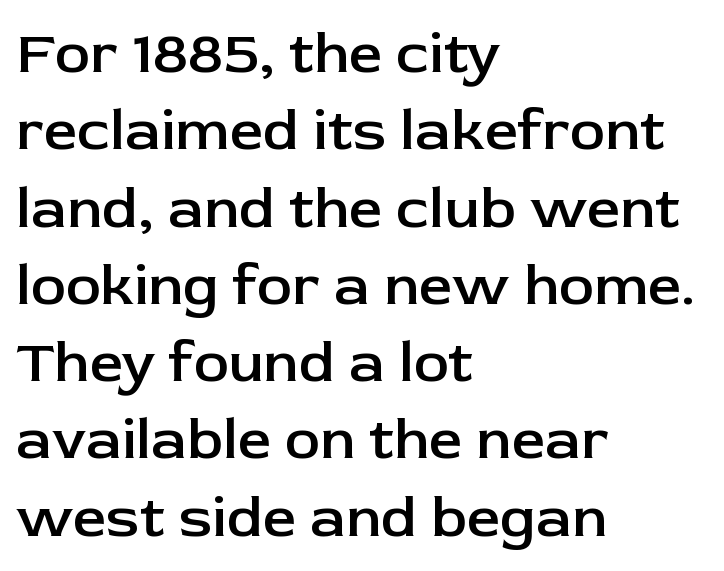
Do the characters align in a grid? No, the font is proportional. Is there much room between lines? A standard amount, neither cramped nor airy. There is no visible air inserted between adjacent glyphs. Firm but not heavy-handed strokes: this text is semibold.
